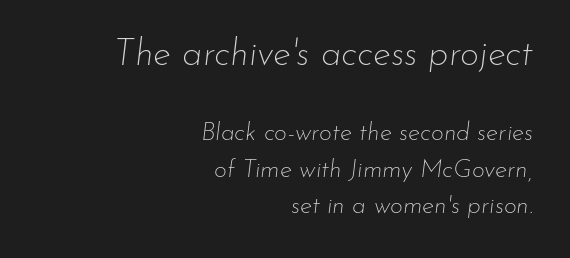
Large over small — that's the arrangement of the two blocks here. Between one letter and the next there's only the usual sliver of space. A typesetter would call this proportional, since set widths differ per character. Emphasis-style slanted type is in use. No heavy texture on the line: the type isn't bold.
